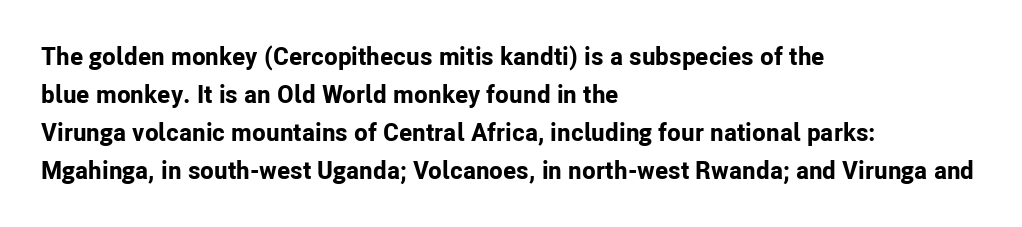
The image shows 25 px bold type, upright; set left-aligned, normal line spacing (1.52x), normal letter spacing, not underlined.
